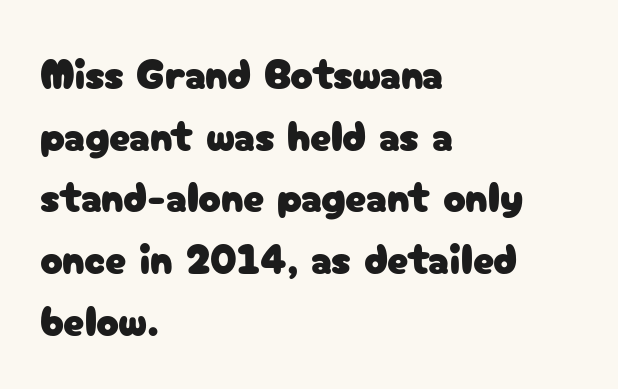
Q: Is the text italic (slanted)? A: No, it is upright.
Q: Is the typeface a serif or a sans-serif typeface? A: Sans-serif.
Q: Is the text underlined? A: No.
Q: How is the paragraph aligned? A: Left-aligned.
Q: Is the spacing between letters normal or unusually wide? A: Normal.
Q: Is the spacing between lines tight, normal or loose? A: Normal.
Q: Width (condensed, normal, or wide)? A: Normal.
Q: Stroke contrast? A: Low.
Q: x-height? A: Medium.
Q: Monospaced? A: No.
